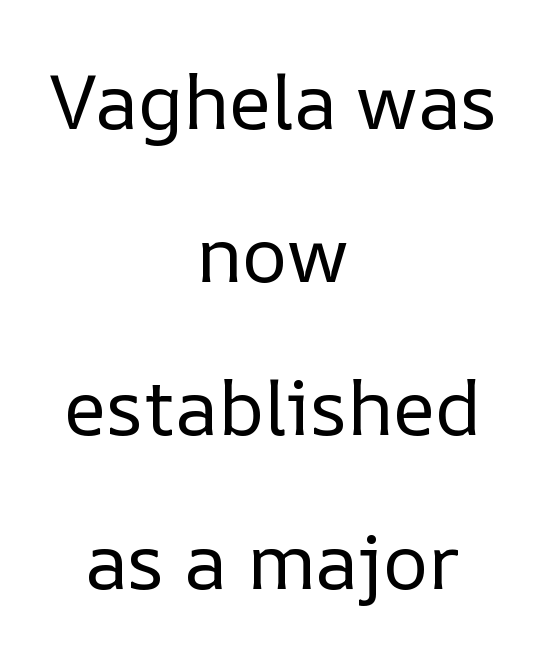
These lines are rendered in a variable-pitch font. This rendering uses center alignment, leaving both contours irregular but symmetric. Anything drawn beneath the words? Only blank space. Is the stroke heavy? The answer is a plain regular-or-lighter.
